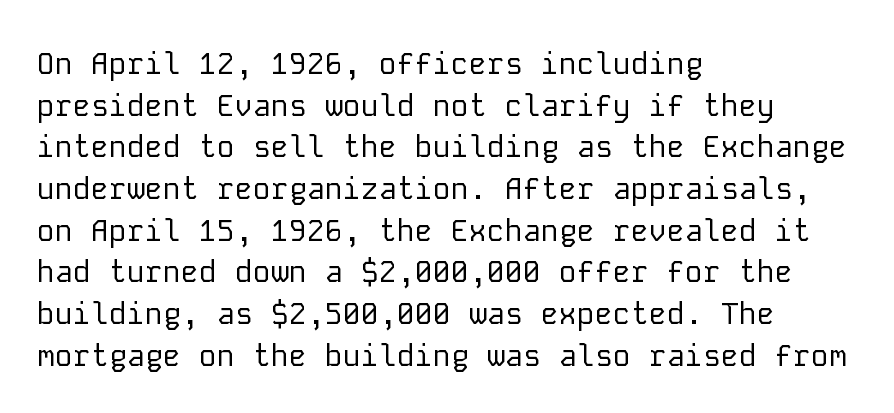
The image shows 30 px regular-weight sans-serif type, upright, monospaced; set left-aligned, normal line spacing (1.39x), normal letter spacing, not underlined; low stroke contrast and a medium x-height.
